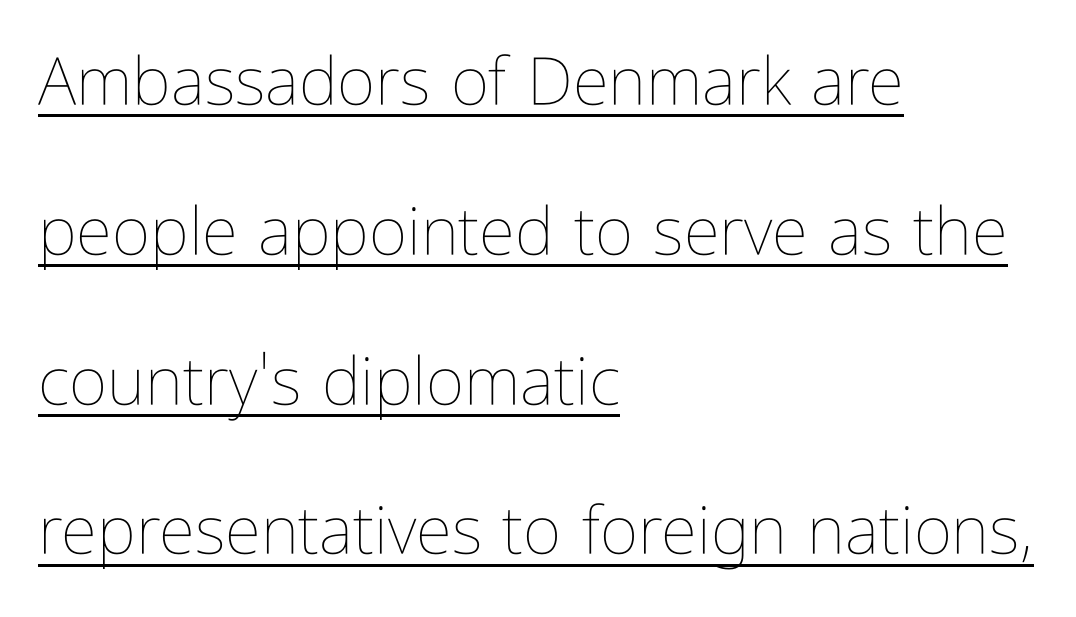
{"italic": "no", "bold": "no", "weight": "thin", "width": "condensed", "stroke_contrast": "low", "x_height": "medium", "monospaced": "no", "underline": "yes", "align": "left", "line_spacing": "loose", "line_spacing_ratio": 2.27, "letter_spacing": "normal", "letter_spacing_em": 0.0, "glyph_px": 66}
